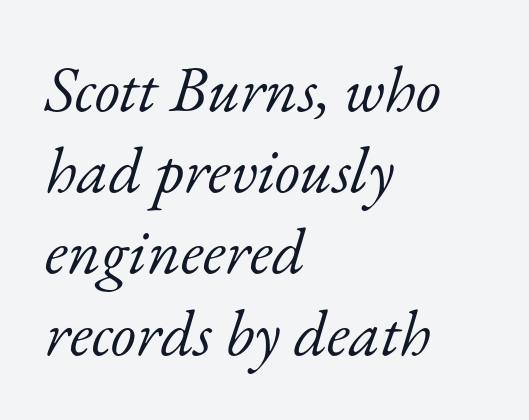
The image shows 65 px light serif type, italic (leaning right); set left-aligned, normal line spacing (1.25x), normal letter spacing, not underlined; low stroke contrast and a small x-height.
